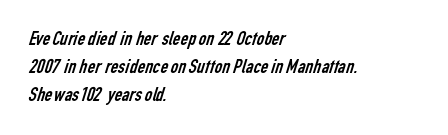
The image shows 21 px text type; set left-aligned, normal line spacing (1.34x), normal letter spacing, not underlined.
